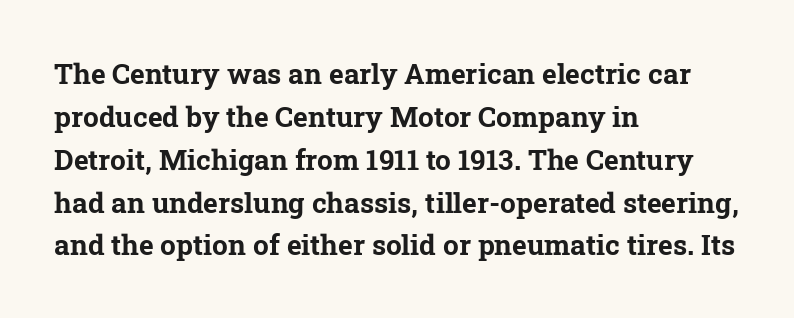
You'd pick this weight for a headline — it's a proper bold. Old-style or modern, the face here clearly has serifs. A clean baseline with only descenders dipping below it. Tracking here is standard; glyphs follow each other at the usual distance.
